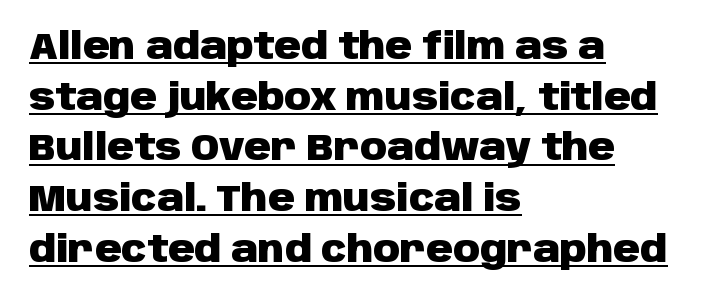
To sum up the face: it is a sans, with no serifs. These words are printed bold, with thick strokes throughout. The rows are spaced the way most documents space them. These lines are set flush left with a ragged right edge. Beneath each row of characters lies a ruled line.
